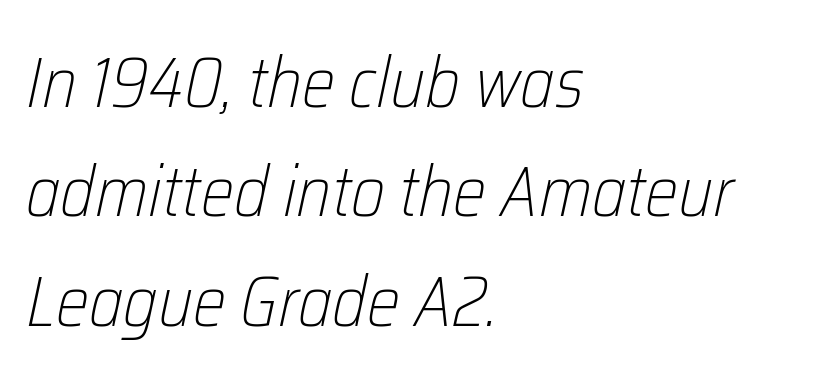
{"italic": "yes", "lean": "right", "slant_degrees": 12, "bold": "no", "weight": "light", "width": "condensed", "stroke_contrast": "low", "x_height": "medium", "monospaced": "no", "underline": "no", "align": "left", "line_spacing": "normal", "line_spacing_ratio": 1.54, "letter_spacing": "normal", "letter_spacing_em": 0.0, "glyph_px": 71}
